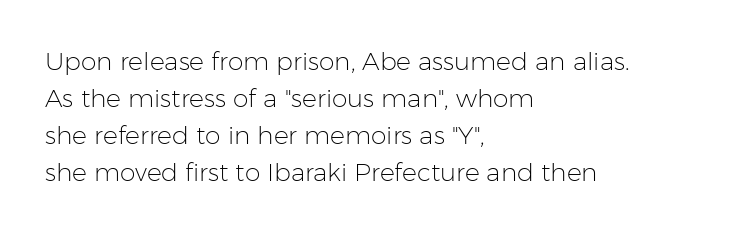
A typesetter would call this leading conventional body-copy spacing. Descender tails drop into unmarked territory. Visually the block forms a straight wall on the left and a jagged coastline on the right. Do the letters lean? They stand straight.
